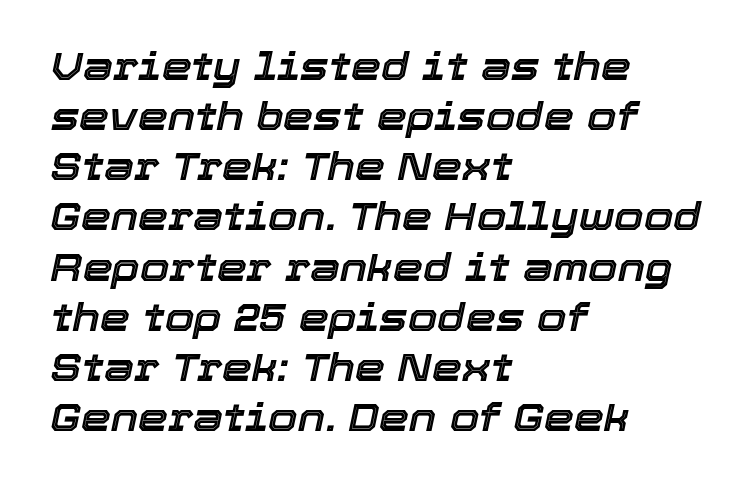
Q: Is the text italic (slanted)? A: Yes, it leans right by about 12 degrees.
Q: Is the text underlined? A: No.
Q: How is the paragraph aligned? A: Left-aligned.
Q: Is the spacing between letters normal or unusually wide? A: Normal.
Q: Is the spacing between lines tight, normal or loose? A: Normal.
Q: Width (condensed, normal, or wide)? A: Normal.
Q: x-height? A: Medium.
Q: Monospaced? A: No.
